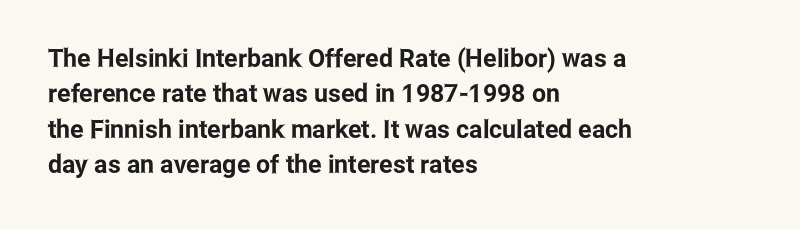
The image shows 25 px text type, upright; set left-aligned, normal line spacing (1.42x), normal letter spacing, not underlined.
